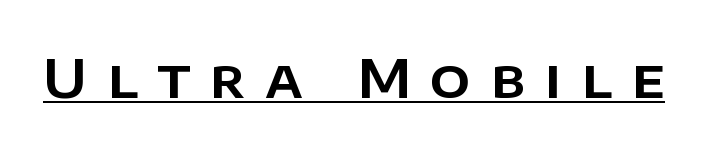
{"serif": "no", "italic": "no", "width": "normal", "stroke_contrast": "low", "x_height": "large", "monospaced": "no", "underline": "yes", "letter_spacing": "wide", "letter_spacing_em": 0.37, "glyph_px": 53}
